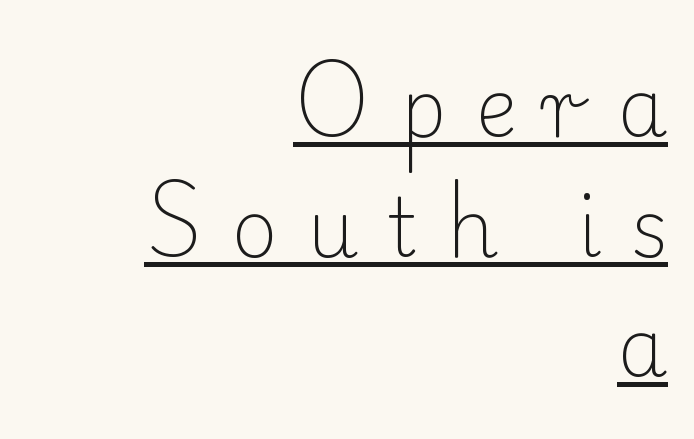
The typesetter has applied underlining to the passage shown. Serif or sans? Serif — the stroke terminals have little feet. This sample uses an upright cut, with every glyph sitting square on the baseline. Summary of vertical rhythm: regular, with standard interline spacing. Caption: expanded tracking, letters set apart.
